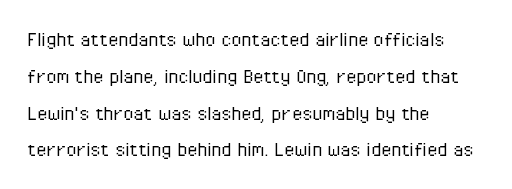
The rendering uses a moderate line-height, typical for paragraphs. The cut favours lightness, reaching ordinary text weight at its darkest. This is roman type, the default non-slanted kind. A student would call this left alignment; a typographer would say flush left, rag right. Honestly, there is no underline to notice here at all. The letterforms sit shoulder to shoulder at normal distance.
